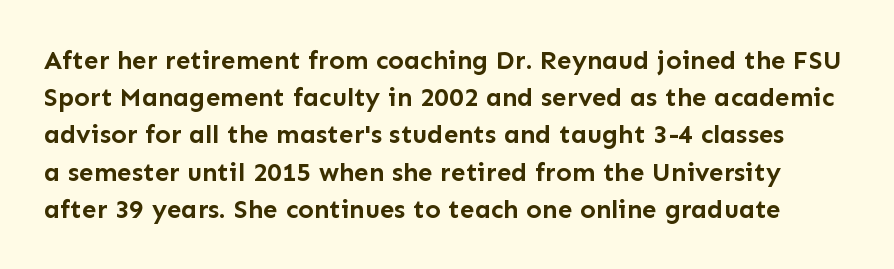
The image shows 26 px bold type, upright; set normal line spacing (1.43x), normal letter spacing, not underlined.
